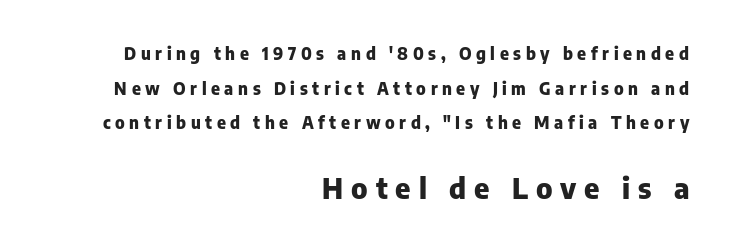
Q: Is the text bold? A: Yes.
Q: Is the text italic (slanted)? A: No, it is upright.
Q: Is the typeface a serif or a sans-serif typeface? A: Sans-serif.
Q: Is the text underlined? A: No.
Q: How is the paragraph aligned? A: Right-aligned.
Q: Is the spacing between letters normal or unusually wide? A: Unusually wide.
Q: Is the spacing between lines tight, normal or loose? A: Loose.
Q: Which block of text is set in a larger size, the first (top) or the second (bottom)? A: The second (bottom) one.
Q: Width (condensed, normal, or wide)? A: Normal.
Q: Stroke contrast? A: Low.
Q: x-height? A: Medium.
Q: Monospaced? A: No.
